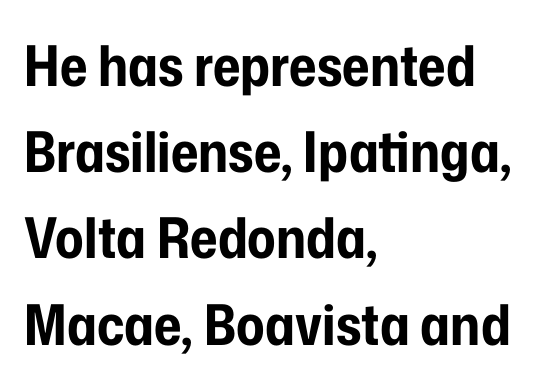
Tall strokes in this sample are plumb rather than angled. The face used here has the dense, thick strokes of a bold. Nobody touched the tracking dial on this one. Line starts are locked; line ends wander. The words here are not underlined. Here the designer chose a conventional face with non-uniform glyph widths.
